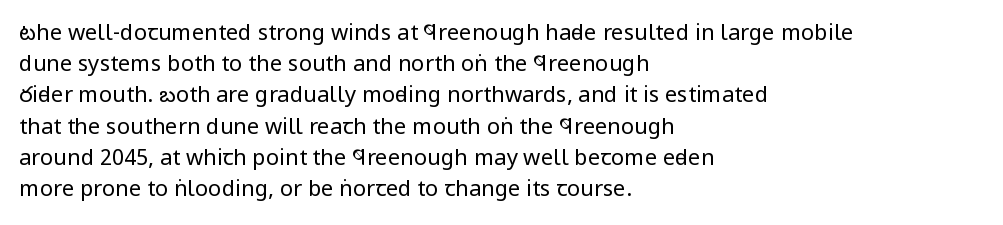
Every row of glyphs begins at an identical x-position on the left. The typesetting does not lean heavy: it is not bold. One glance says typical: line gaps are just what's usual. Underlining? Definitely not there.
